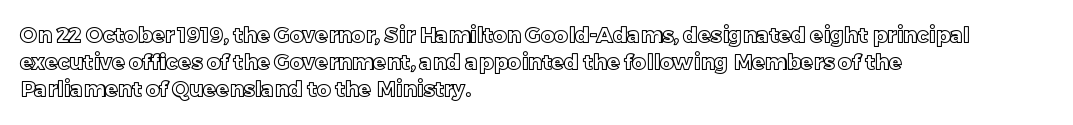
Q: Is the text italic (slanted)? A: No, it is upright.
Q: Is the text underlined? A: No.
Q: How is the paragraph aligned? A: Left-aligned.
Q: Is the spacing between letters normal or unusually wide? A: Normal.
Q: Is the spacing between lines tight, normal or loose? A: Normal.
